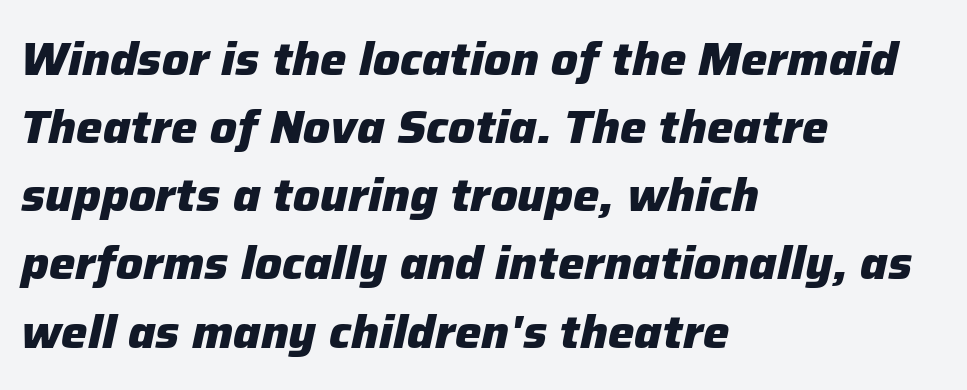
The image shows 47 px heavy type, italic (leaning right); set left-aligned, normal line spacing (1.45x), normal letter spacing, not underlined; low stroke contrast and a medium x-height.
